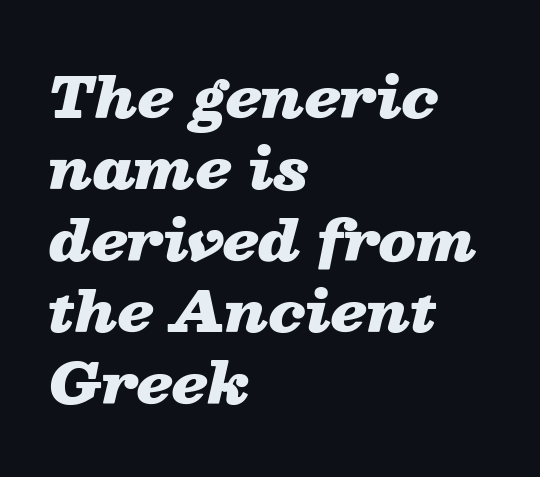
{"italic": "yes", "lean": "right", "slant_degrees": 13, "bold": "yes", "weight": "heavy", "width": "wide", "stroke_contrast": "low", "x_height": "medium", "monospaced": "no", "underline": "no", "align": "left", "line_spacing": "normal", "line_spacing_ratio": 1.3, "letter_spacing": "normal", "letter_spacing_em": 0.0, "glyph_px": 55}
